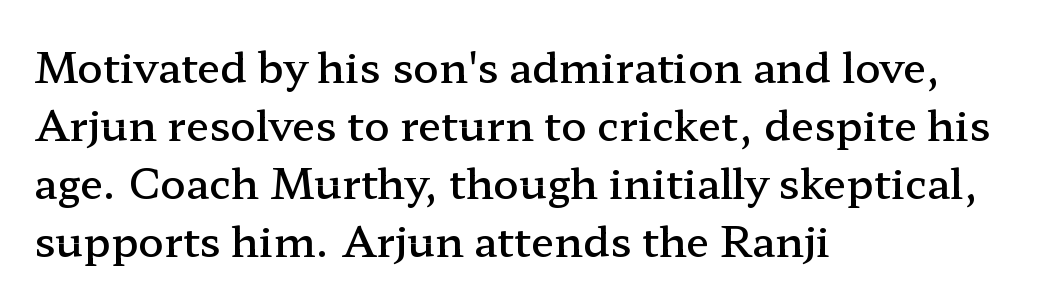
The rag falls on the right side of this text block. Proportional: the letters do not fall into vertical columns. Rule under the text: the space is simply empty. Does the weight exceed regular? Yes, but only to semibold. Leading matches the norm, producing a regular column.
